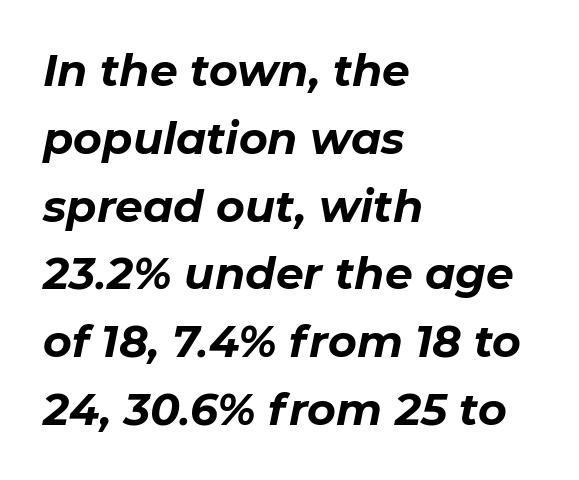
{"italic": "yes", "lean": "right", "slant_degrees": 11, "bold": "yes", "weight": "bold", "width": "normal", "stroke_contrast": "low", "x_height": "medium", "monospaced": "no", "underline": "no", "align": "left", "line_spacing": "normal", "line_spacing_ratio": 1.54, "letter_spacing": "normal", "letter_spacing_em": 0.0, "glyph_px": 44}
